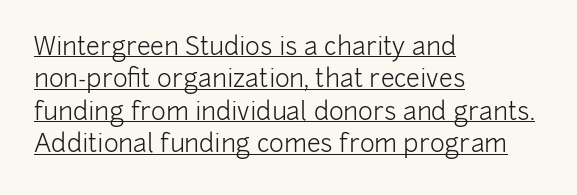
Q: Is the text bold? A: No.
Q: Is the text italic (slanted)? A: No, it is upright.
Q: Is the text underlined? A: Yes.
Q: How is the paragraph aligned? A: Left-aligned.
Q: Is the spacing between letters normal or unusually wide? A: Normal.
Q: Is the spacing between lines tight, normal or loose? A: Normal.
